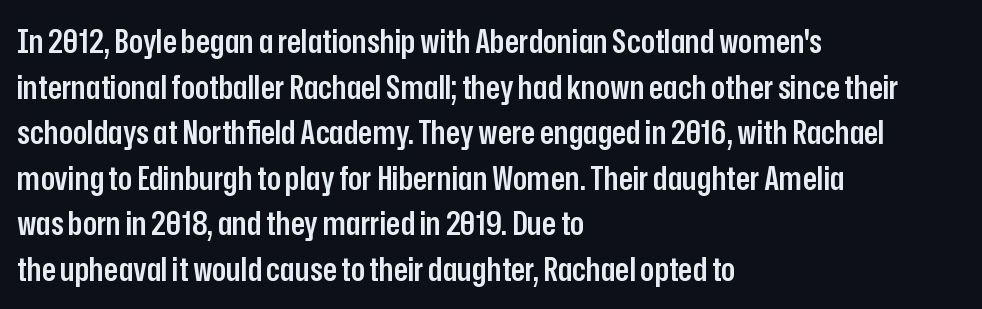
Q: Is the text bold? A: Semi-bold.
Q: Is the text italic (slanted)? A: No, it is upright.
Q: Is the typeface a serif or a sans-serif typeface? A: Sans-serif.
Q: Is the text underlined? A: No.
Q: How is the paragraph aligned? A: Left-aligned.
Q: Is the spacing between letters normal or unusually wide? A: Normal.
Q: Is the spacing between lines tight, normal or loose? A: Normal.
Q: Width (condensed, normal, or wide)? A: Condensed.
Q: Stroke contrast? A: Low.
Q: x-height? A: Medium.
Q: Monospaced? A: No.
